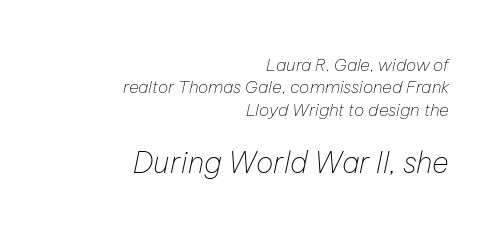
{"italic": "yes", "lean": "right", "slant_degrees": 12, "bold": "no", "weight": "thin", "width": "normal", "stroke_contrast": "low", "x_height": "medium", "monospaced": "no", "underline": "no", "align": "right", "line_spacing": "normal", "line_spacing_ratio": 1.31, "letter_spacing": "normal", "letter_spacing_em": 0.0, "larger_block": "second", "size_ratio": 1.71, "glyph_px": 29}
